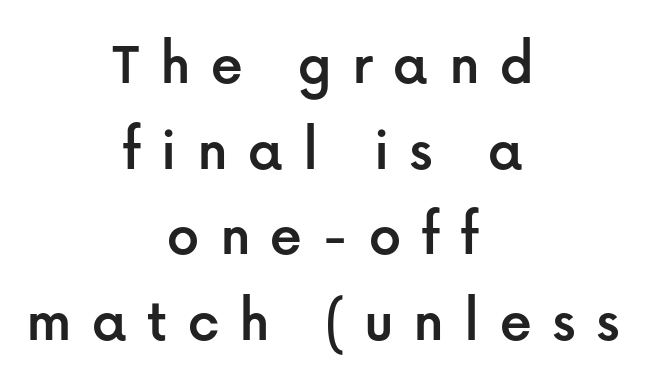
{"serif": "no", "italic": "no", "width": "normal", "stroke_contrast": "low", "x_height": "medium", "monospaced": "no", "underline": "no", "align": "center", "line_spacing": "normal", "line_spacing_ratio": 1.36, "letter_spacing": "wide", "letter_spacing_em": 0.32, "glyph_px": 63}
